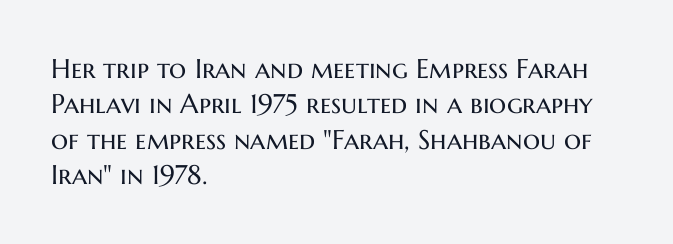
Q: Is the text bold? A: No.
Q: Is the text italic (slanted)? A: No, it is upright.
Q: Is the text underlined? A: No.
Q: How is the paragraph aligned? A: Left-aligned.
Q: Is the spacing between letters normal or unusually wide? A: Normal.
Q: Is the spacing between lines tight, normal or loose? A: Normal.
